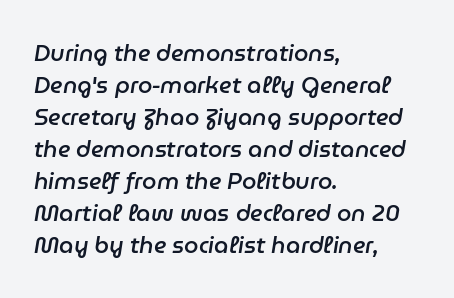
Rendered with sloped, italic letterforms. Typographic density is moderately raised because the face is semibold. This block has exactly the height ordinary leading produces. Letters rest on an invisible, unmarked baseline.
